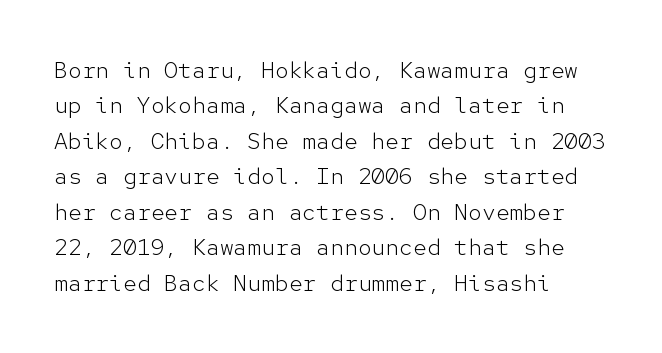
The image shows 23 px text type, upright; set left-aligned, normal line spacing (1.54x), normal letter spacing, not underlined.
